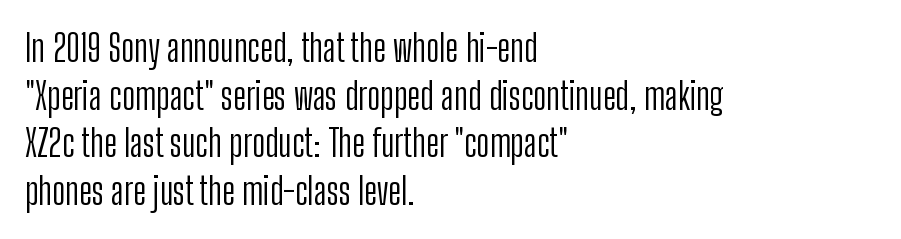
The image shows 37 px light, condensed sans-serif type, upright; set left-aligned, normal line spacing (1.29x), normal letter spacing, not underlined; low stroke contrast and a medium x-height.
